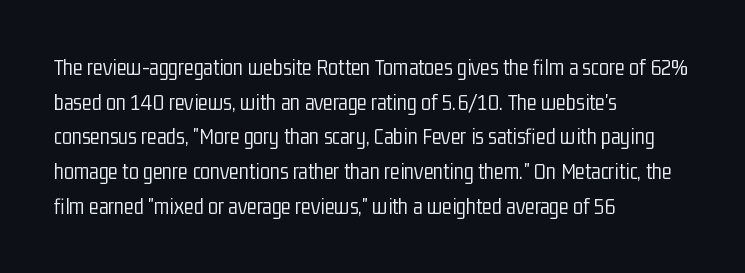
The image shows 23 px text type, upright; set left-aligned, normal line spacing (1.51x), normal letter spacing, not underlined.
